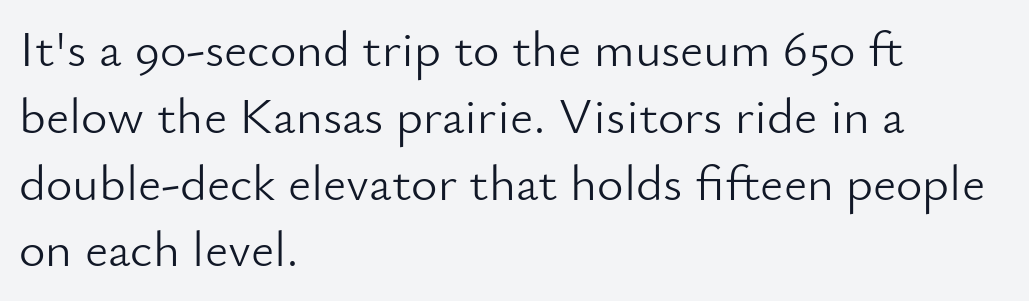
Q: Is the text bold? A: No.
Q: Is the text italic (slanted)? A: No, it is upright.
Q: Is the typeface a serif or a sans-serif typeface? A: Sans-serif.
Q: Is the text underlined? A: No.
Q: How is the paragraph aligned? A: Left-aligned.
Q: Is the spacing between letters normal or unusually wide? A: Normal.
Q: Is the spacing between lines tight, normal or loose? A: Normal.
Q: Width (condensed, normal, or wide)? A: Normal.
Q: Stroke contrast? A: Low.
Q: x-height? A: Small.
Q: Monospaced? A: No.
